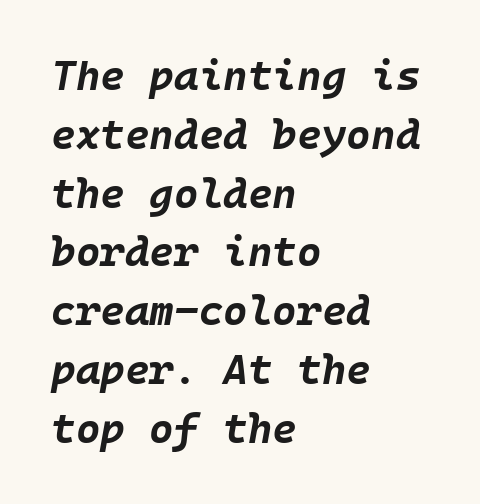
What weight is shown? A full bold with thick strokes. Horizontal alignment here is leftward, the default for most running prose. The passage shown stacks its lines at a standard gap. Every character sits at an angle, as italics do. Each word holds together tightly as a unit, with standard inter-letter gaps. A bare baseline throughout the passage.
